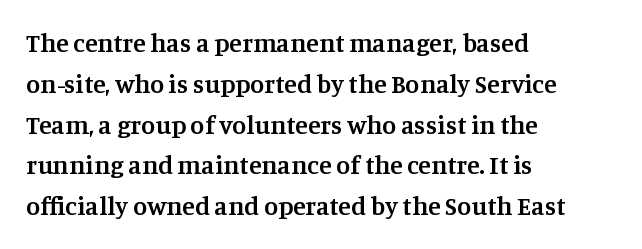
The image shows 26 px text type, upright; set left-aligned, normal line spacing (1.57x), normal letter spacing, not underlined.
